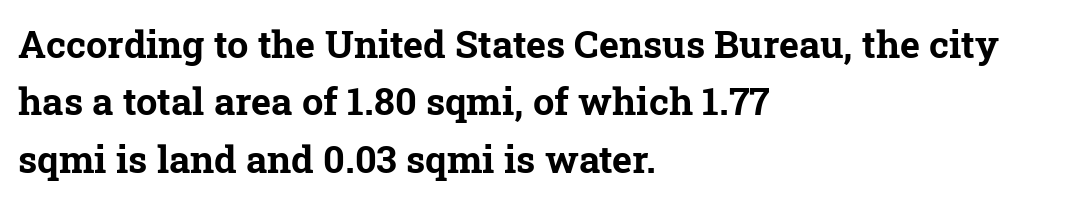
Heft: maximum for text — a bold. Spacing verdict: proportional, widths tailored to each character. Students, note that the glyphs here touch the page at normal intervals. The passage shown is not underscored anywhere. The type family on display is of the serif kind. The rendering anchors every line to the left-hand side.
